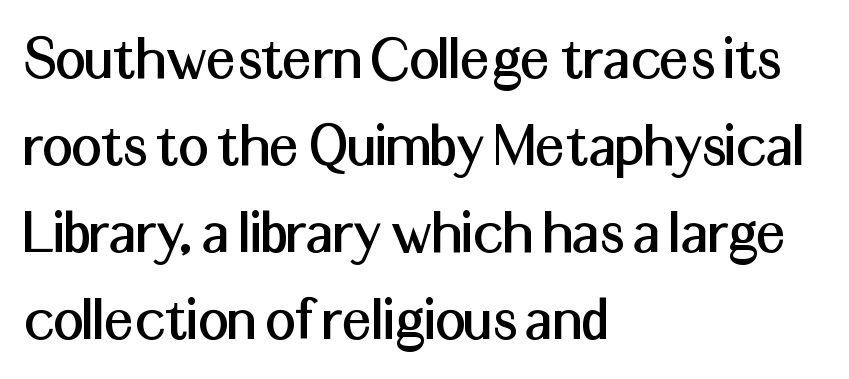
The image shows 66 px sans-serif type, upright; set left-aligned, normal line spacing (1.32x), normal letter spacing, not underlined; medium stroke contrast and a medium x-height.
